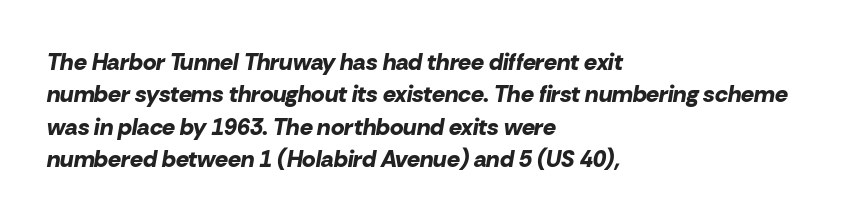
The image shows 23 px bold type, italic (leaning right); set left-aligned, normal line spacing (1.41x), normal letter spacing, not underlined.
